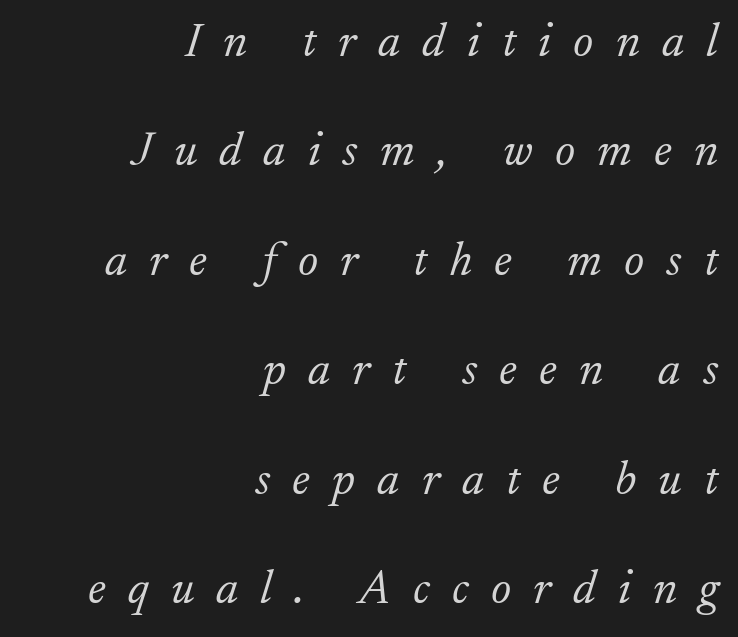
{"serif": "yes", "italic": "yes", "lean": "right", "slant_degrees": 17, "bold": "no", "weight": "light", "width": "normal", "stroke_contrast": "low", "x_height": "small", "monospaced": "no", "underline": "no", "align": "right", "line_spacing": "loose", "line_spacing_ratio": 2.28, "letter_spacing": "wide", "letter_spacing_em": 0.46, "glyph_px": 48}
